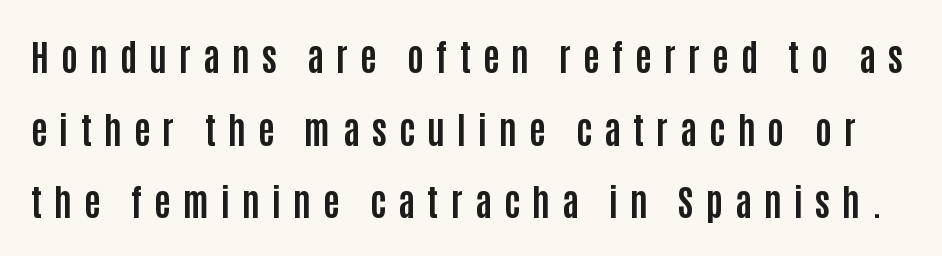
{"serif": "no", "italic": "no", "bold": "yes", "weight": "bold", "width": "condensed", "stroke_contrast": "low", "x_height": "large", "monospaced": "no", "underline": "no", "line_spacing": "loose", "line_spacing_ratio": 2.02, "letter_spacing": "wide", "letter_spacing_em": 0.33, "glyph_px": 36}
